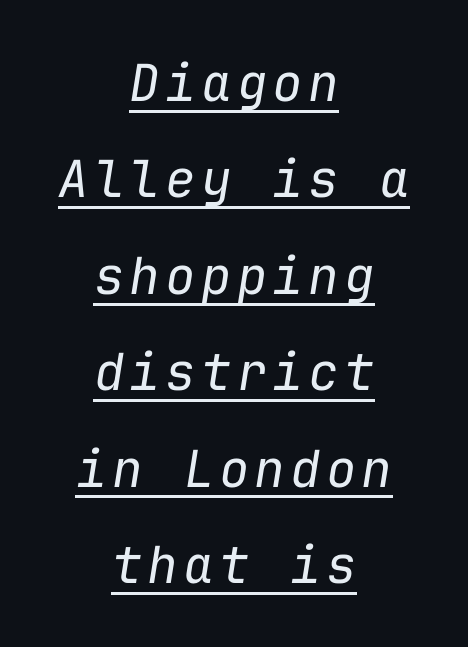
Q: Is the text bold? A: No.
Q: Is the text italic (slanted)? A: Yes, it leans right by about 9 degrees.
Q: Is the text underlined? A: Yes.
Q: How is the paragraph aligned? A: Centered.
Q: Width (condensed, normal, or wide)? A: Normal.
Q: Stroke contrast? A: Low.
Q: x-height? A: Medium.
Q: Monospaced? A: Yes.
